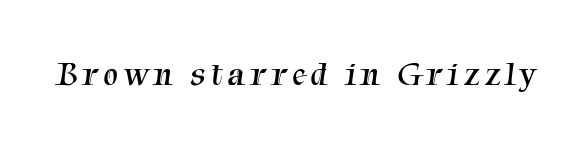
Q: Is the text bold? A: No.
Q: Is the typeface a serif or a sans-serif typeface? A: Serif.
Q: Is the text underlined? A: No.
Q: Width (condensed, normal, or wide)? A: Normal.
Q: Stroke contrast? A: Medium.
Q: x-height? A: Medium.
Q: Monospaced? A: No.
